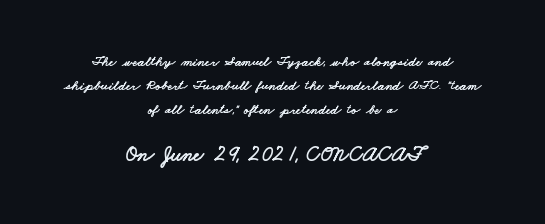
These lines keep a tight, regular rhythm from letter to letter. Words float on clear page, feet unadorned. The text block is weighted toward neither margin, spreading evenly from the middle. Scale increases going downward across the two blocks.
